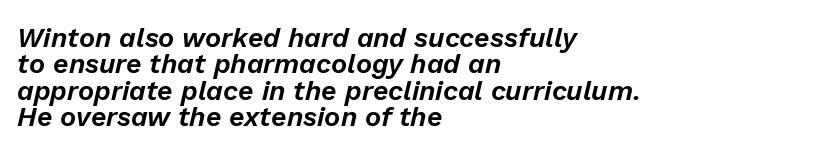
{"italic": "yes", "lean": "right", "slant_degrees": 13, "underline": "no", "align": "left", "line_spacing": "tight", "line_spacing_ratio": 0.98, "letter_spacing": "normal", "letter_spacing_em": 0.0, "glyph_px": 27}
